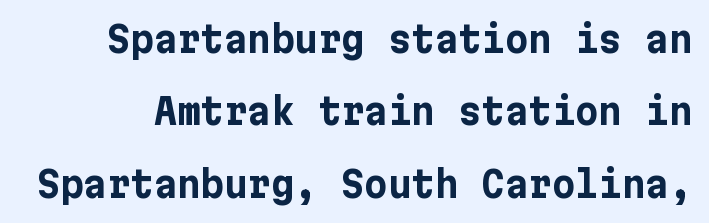
Q: Is the text bold? A: Yes.
Q: Is the text italic (slanted)? A: No, it is upright.
Q: Is the typeface a serif or a sans-serif typeface? A: Sans-serif.
Q: Is the text underlined? A: No.
Q: Is the spacing between letters normal or unusually wide? A: Normal.
Q: Is the spacing between lines tight, normal or loose? A: Loose.
Q: Width (condensed, normal, or wide)? A: Normal.
Q: Stroke contrast? A: Low.
Q: x-height? A: Medium.
